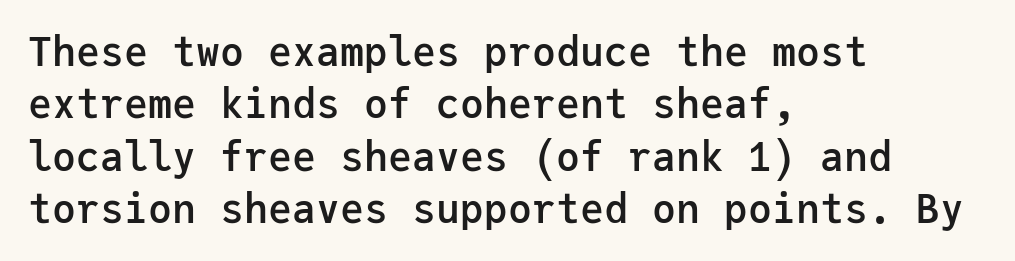
Q: Is the text bold? A: Semi-bold.
Q: Is the text italic (slanted)? A: No, it is upright.
Q: Is the typeface a serif or a sans-serif typeface? A: Sans-serif.
Q: Is the text underlined? A: No.
Q: How is the paragraph aligned? A: Left-aligned.
Q: Is the spacing between letters normal or unusually wide? A: Normal.
Q: Is the spacing between lines tight, normal or loose? A: Normal.
Q: Width (condensed, normal, or wide)? A: Normal.
Q: Stroke contrast? A: Low.
Q: x-height? A: Medium.
Q: Monospaced? A: Yes.
